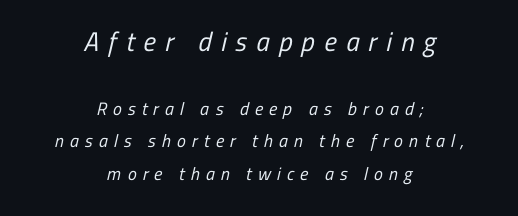
{"bold": "no", "underline": "no", "align": "center", "line_spacing_ratio": 1.82, "letter_spacing": "wide", "letter_spacing_em": 0.34, "larger_block": "first", "size_ratio": 1.5, "glyph_px": 27}
